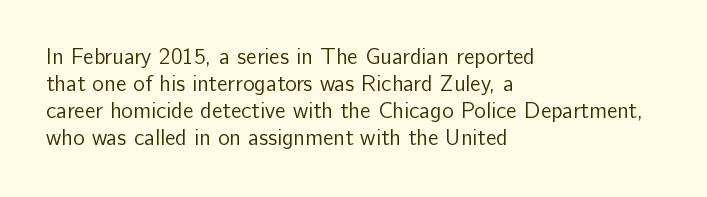
The image shows 22 px text type, upright; set left-aligned, line spacing 1.23x, normal letter spacing, not underlined.
